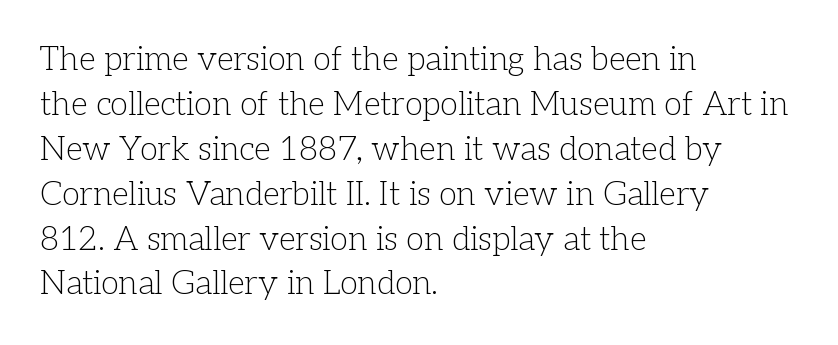
Q: Is the text bold? A: No.
Q: Is the text italic (slanted)? A: No, it is upright.
Q: Is the typeface a serif or a sans-serif typeface? A: Serif.
Q: Is the text underlined? A: No.
Q: How is the paragraph aligned? A: Left-aligned.
Q: Is the spacing between letters normal or unusually wide? A: Normal.
Q: Is the spacing between lines tight, normal or loose? A: Normal.
Q: Width (condensed, normal, or wide)? A: Normal.
Q: Stroke contrast? A: Low.
Q: x-height? A: Medium.
Q: Monospaced? A: No.
